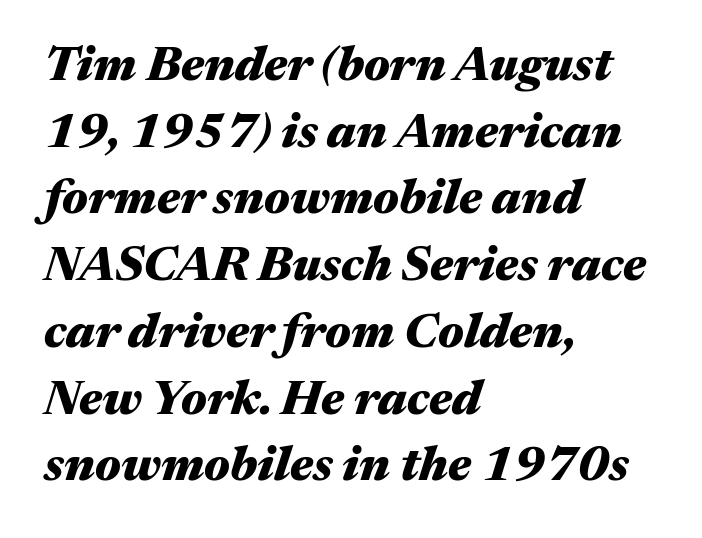
Q: Is the text bold? A: Yes.
Q: Is the text italic (slanted)? A: Yes, it leans right by about 17 degrees.
Q: Is the text underlined? A: No.
Q: How is the paragraph aligned? A: Left-aligned.
Q: Is the spacing between letters normal or unusually wide? A: Normal.
Q: Is the spacing between lines tight, normal or loose? A: Normal.
Q: Width (condensed, normal, or wide)? A: Wide.
Q: Stroke contrast? A: Medium.
Q: x-height? A: Medium.
Q: Monospaced? A: No.
